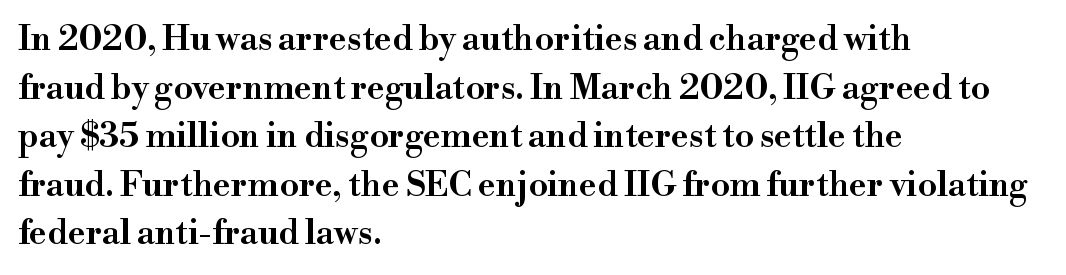
The gaps between neighbouring characters are ordinary and unremarkable. The passage is arranged the way most books set body copy — flush left. The face used here is proportionally spaced, like ordinary book or web type. Underlining? Definitely not there. If you drew a line through each stem, it would be perfectly vertical.
